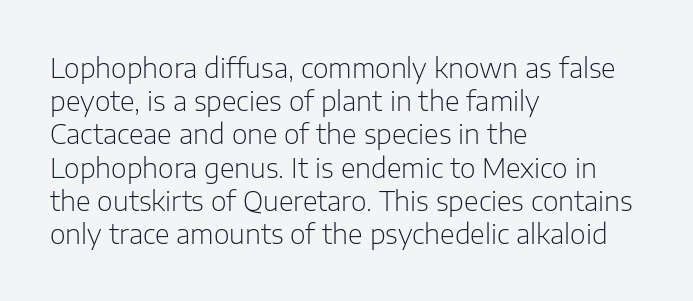
{"italic": "no", "bold": "no", "underline": "no", "align": "left", "line_spacing_ratio": 1.23, "letter_spacing": "normal", "letter_spacing_em": 0.0, "glyph_px": 27}
